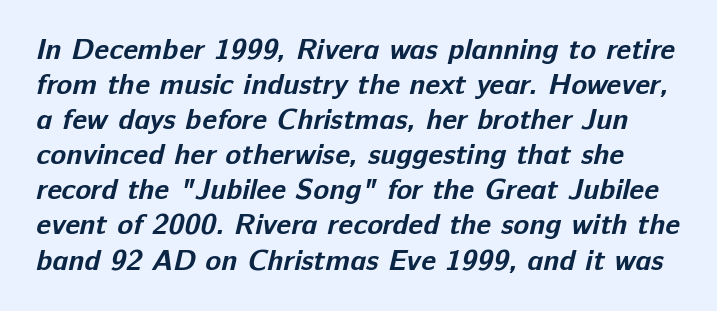
The image shows 29 px bold sans-serif type; set line spacing 1.21x, normal letter spacing, not underlined; low stroke contrast and a medium x-height.
